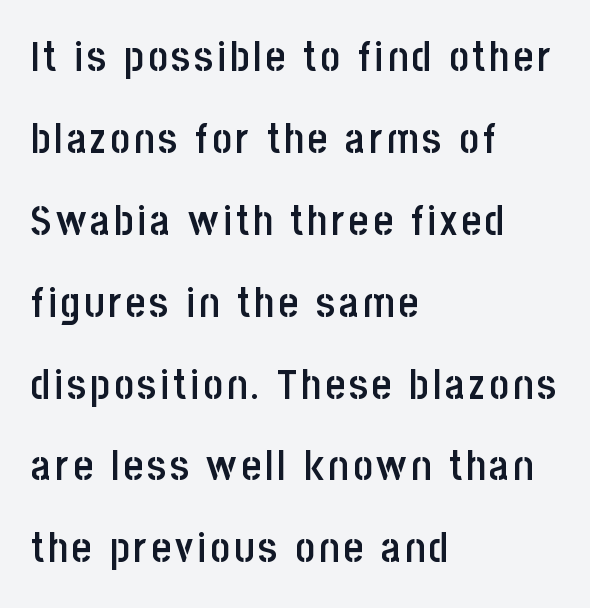
This sample has the flowing, uneven cadence of proportional lettering. You can tell it's not italic because the verticals are truly vertical. Does the leading feel generous? Absolutely, it's lavish. This sample is left-justified, so line endings fall wherever the words run out. Stems and bowls a touch heavier than normal — semibold.
